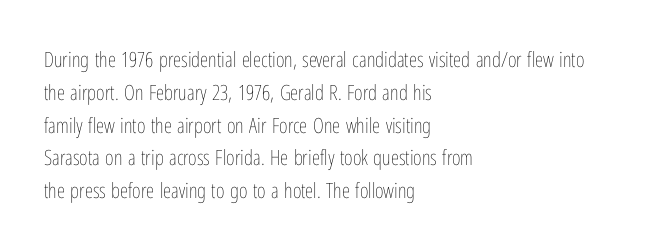
Upright lettering throughout. The rows are spaced the way most documents space them. These lines stack with their left ends in a neat column. The space beneath each line is pristine and unruled. This sample uses plain, unmodified letter spacing. Stem width sits at or under what a default text font uses.
